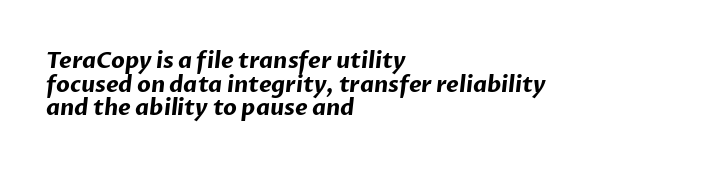
The image shows 22 px bold type; set left-aligned, tight line spacing (1.07x), normal letter spacing, not underlined.
